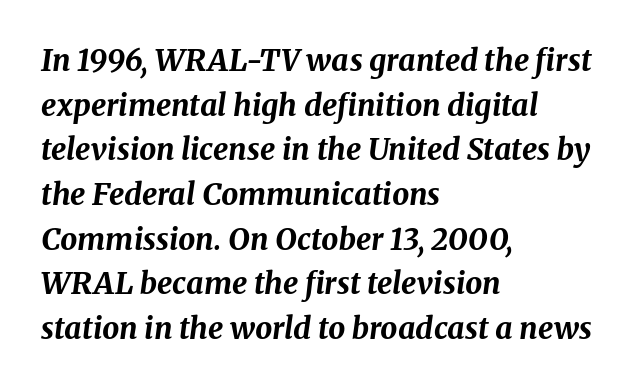
Proportional: the letters do not fall into vertical columns. The leading is moderate, giving the passage an even texture. Slanted lettering throughout. Set as a true bold cut, around the 700 mark. Between one letter and the next there's only the usual sliver of space.
